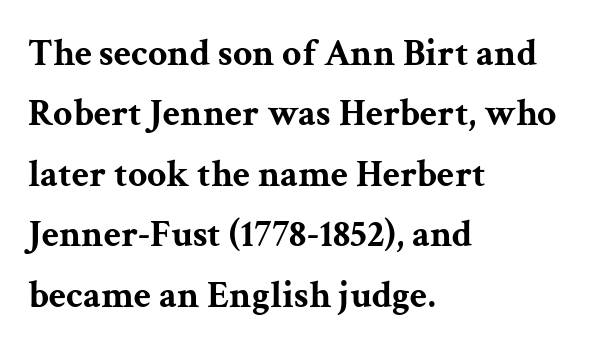
Q: Is the text bold? A: Yes.
Q: Is the text italic (slanted)? A: No, it is upright.
Q: Is the typeface a serif or a sans-serif typeface? A: Serif.
Q: Is the text underlined? A: No.
Q: How is the paragraph aligned? A: Left-aligned.
Q: Is the spacing between letters normal or unusually wide? A: Normal.
Q: Is the spacing between lines tight, normal or loose? A: Normal.
Q: Width (condensed, normal, or wide)? A: Wide.
Q: Stroke contrast? A: Medium.
Q: x-height? A: Medium.
Q: Monospaced? A: No.
